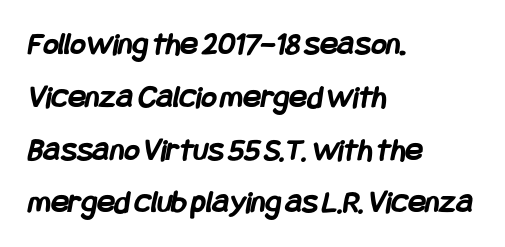
{"serif": "no", "bold": "yes", "weight": "semibold", "width": "condensed", "stroke_contrast": "low", "x_height": "large", "underline": "no", "align": "left", "line_spacing": "normal", "line_spacing_ratio": 1.6, "letter_spacing": "normal", "letter_spacing_em": 0.0, "glyph_px": 33}
